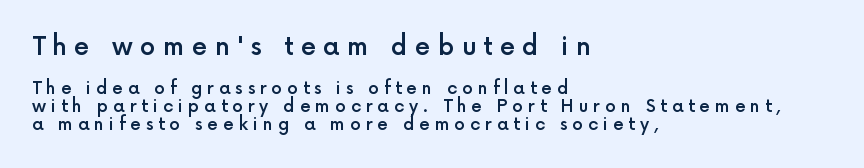
Q: Is the text bold? A: Semi-bold.
Q: Is the text italic (slanted)? A: No, it is upright.
Q: Is the text underlined? A: No.
Q: How is the paragraph aligned? A: Left-aligned.
Q: Is the spacing between letters normal or unusually wide? A: Unusually wide.
Q: Is the spacing between lines tight, normal or loose? A: Tight.
Q: Which block of text is set in a larger size, the first (top) or the second (bottom)? A: The first (top) one.
